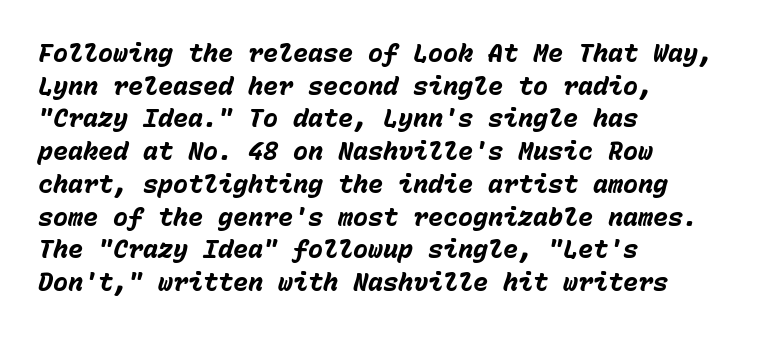
Q: Is the text bold? A: Yes.
Q: Is the text italic (slanted)? A: Yes, it leans right by about 15 degrees.
Q: Is the text underlined? A: No.
Q: How is the paragraph aligned? A: Left-aligned.
Q: Is the spacing between letters normal or unusually wide? A: Normal.
Q: Is the spacing between lines tight, normal or loose? A: Normal.
